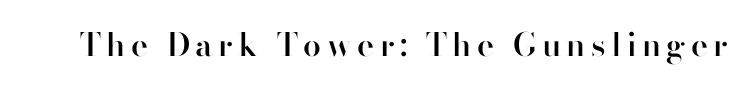
Q: Is the text bold? A: Semi-bold.
Q: Is the text italic (slanted)? A: No, it is upright.
Q: Is the typeface a serif or a sans-serif typeface? A: Sans-serif.
Q: Is the text underlined? A: No.
Q: Width (condensed, normal, or wide)? A: Normal.
Q: Stroke contrast? A: High.
Q: x-height? A: Small.
Q: Monospaced? A: No.
